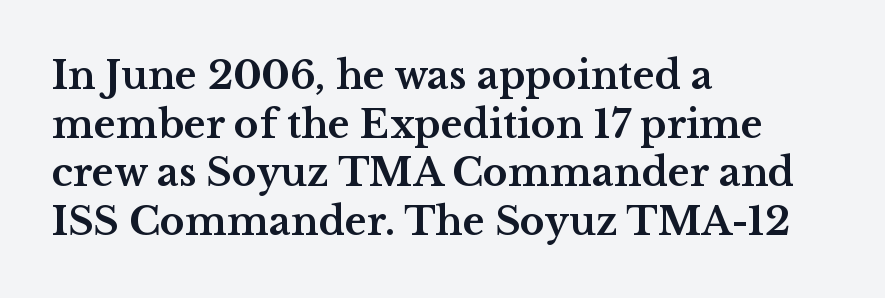
Q: Is the text bold? A: Yes.
Q: Is the text italic (slanted)? A: No, it is upright.
Q: Is the typeface a serif or a sans-serif typeface? A: Serif.
Q: Is the text underlined? A: No.
Q: How is the paragraph aligned? A: Left-aligned.
Q: Is the spacing between letters normal or unusually wide? A: Normal.
Q: Is the spacing between lines tight, normal or loose? A: Normal.
Q: Width (condensed, normal, or wide)? A: Wide.
Q: Stroke contrast? A: Medium.
Q: x-height? A: Medium.
Q: Monospaced? A: No.
